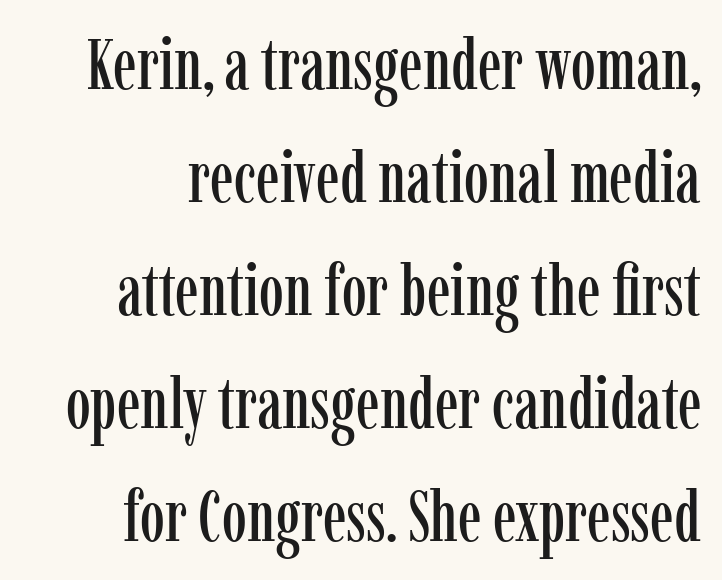
The image shows 71 px condensed serif type, upright; set normal line spacing (1.59x), normal letter spacing, not underlined; low stroke contrast and a medium x-height.
